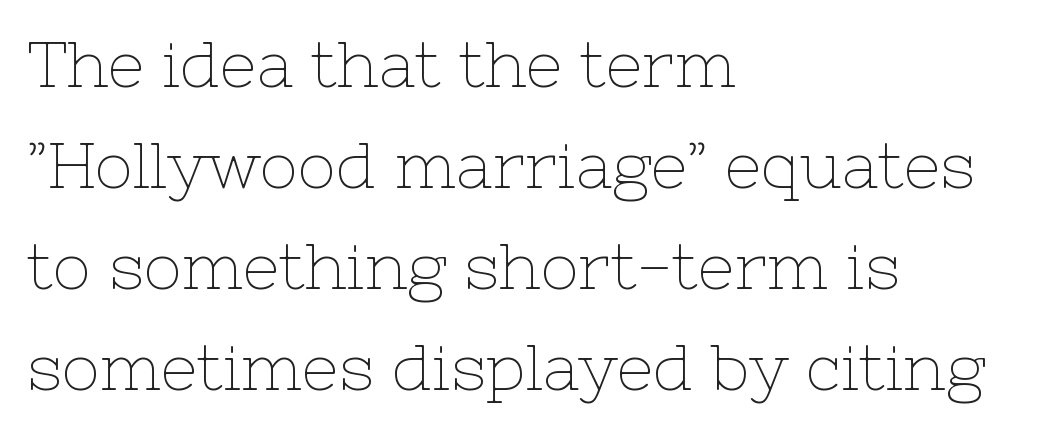
{"serif": "yes", "italic": "no", "bold": "no", "weight": "thin", "width": "normal", "stroke_contrast": "low", "x_height": "medium", "monospaced": "no", "underline": "no", "align": "left", "line_spacing": "normal", "line_spacing_ratio": 1.58, "letter_spacing": "normal", "letter_spacing_em": 0.0, "glyph_px": 64}
